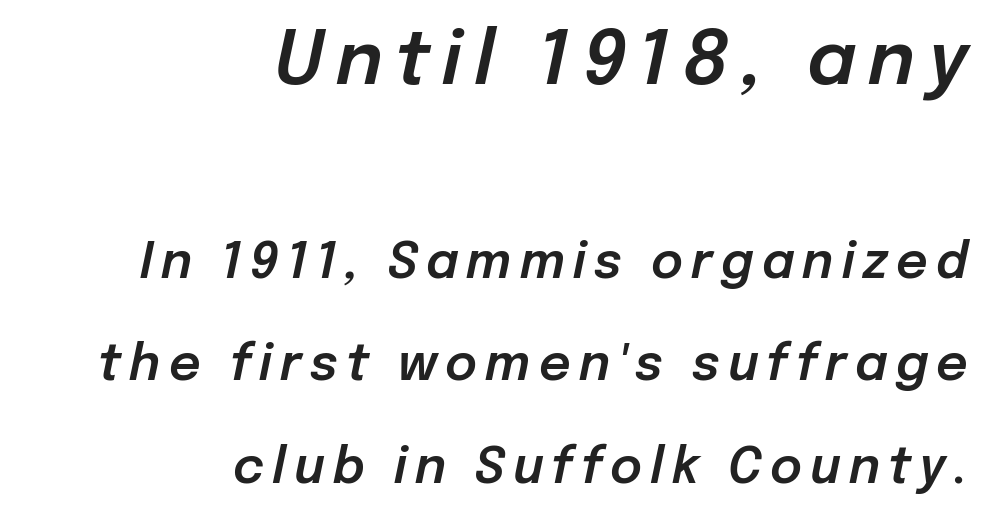
{"italic": "yes", "lean": "right", "slant_degrees": 12, "width": "normal", "stroke_contrast": "low", "x_height": "medium", "monospaced": "no", "underline": "no", "align": "right", "line_spacing": "loose", "line_spacing_ratio": 2.09, "larger_block": "first", "size_ratio": 1.51, "glyph_px": 74}
